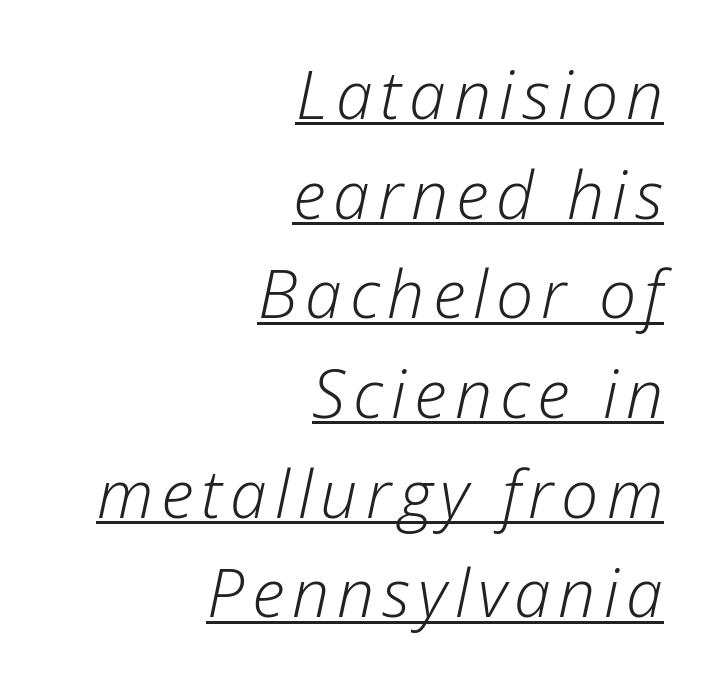
{"italic": "yes", "lean": "right", "slant_degrees": 12, "bold": "no", "weight": "light", "width": "normal", "stroke_contrast": "low", "x_height": "medium", "monospaced": "no", "underline": "yes", "align": "right", "line_spacing": "normal", "line_spacing_ratio": 1.51, "glyph_px": 66}
